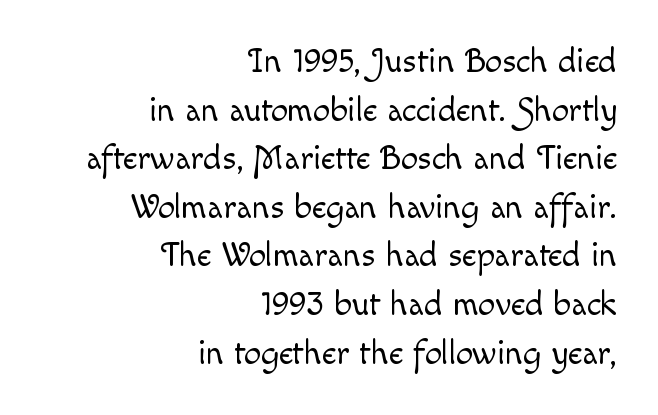
{"italic": "no", "bold": "no", "weight": "light", "width": "normal", "x_height": "small", "monospaced": "no", "underline": "no", "align": "right", "line_spacing": "normal", "line_spacing_ratio": 1.43, "letter_spacing": "normal", "letter_spacing_em": 0.0, "glyph_px": 34}
